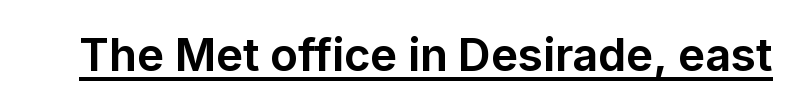
{"serif": "no", "italic": "no", "bold": "yes", "weight": "bold", "width": "normal", "stroke_contrast": "low", "x_height": "medium", "monospaced": "no", "underline": "yes", "letter_spacing": "normal", "letter_spacing_em": 0.0, "glyph_px": 45}
